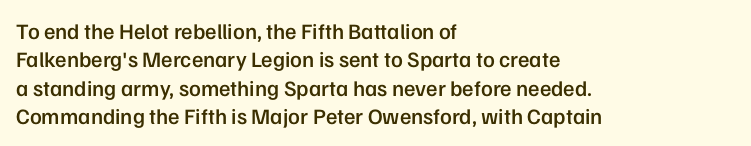
Tall strokes in this sample are plumb rather than angled. Caption: multi-line text, flush left, ragged right. Underline: absent. No extra tracking has been applied to these lines. The passage shown stacks its lines at a standard gap.
